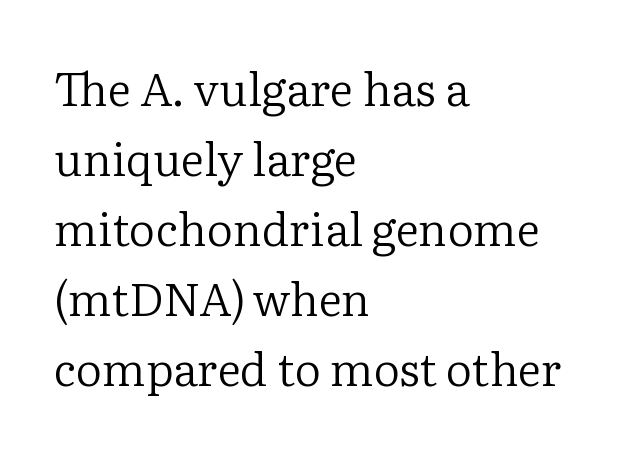
Q: Is the text bold? A: No.
Q: Is the text italic (slanted)? A: No, it is upright.
Q: Is the typeface a serif or a sans-serif typeface? A: Serif.
Q: Is the text underlined? A: No.
Q: How is the paragraph aligned? A: Left-aligned.
Q: Is the spacing between letters normal or unusually wide? A: Normal.
Q: Is the spacing between lines tight, normal or loose? A: Normal.
Q: Width (condensed, normal, or wide)? A: Normal.
Q: Stroke contrast? A: Low.
Q: x-height? A: Medium.
Q: Monospaced? A: No.
